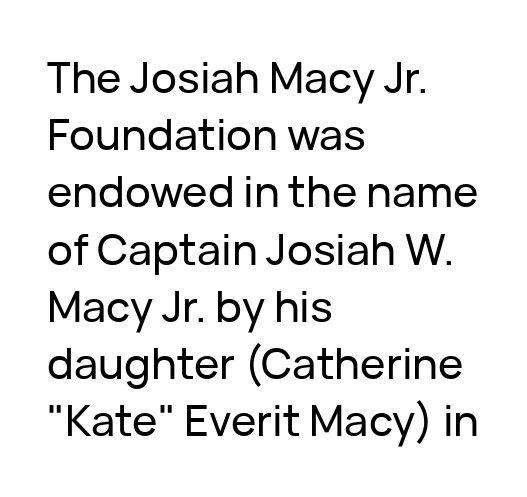
Q: Is the text italic (slanted)? A: No, it is upright.
Q: Is the typeface a serif or a sans-serif typeface? A: Sans-serif.
Q: Is the text underlined? A: No.
Q: How is the paragraph aligned? A: Left-aligned.
Q: Is the spacing between letters normal or unusually wide? A: Normal.
Q: Is the spacing between lines tight, normal or loose? A: Normal.
Q: Width (condensed, normal, or wide)? A: Normal.
Q: Stroke contrast? A: Low.
Q: x-height? A: Medium.
Q: Monospaced? A: No.
